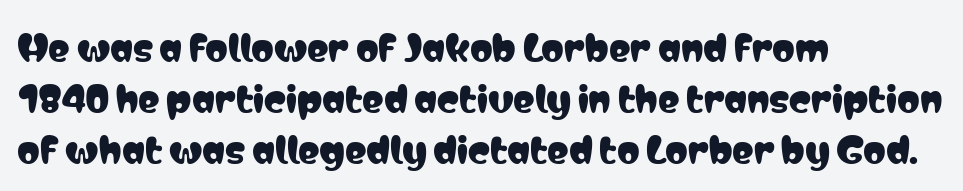
The image shows 36 px condensed sans-serif type, upright; set left-aligned, normal line spacing (1.42x), normal letter spacing, not underlined; low stroke contrast and a medium x-height.
